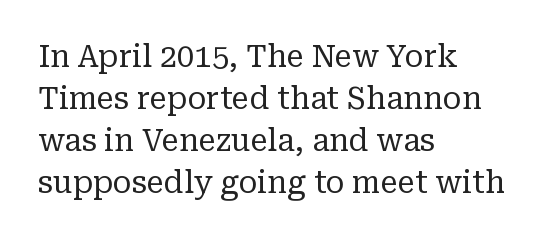
The image shows 31 px regular-weight serif type, upright; set left-aligned, normal line spacing (1.35x), normal letter spacing, not underlined; low stroke contrast and a medium x-height.
